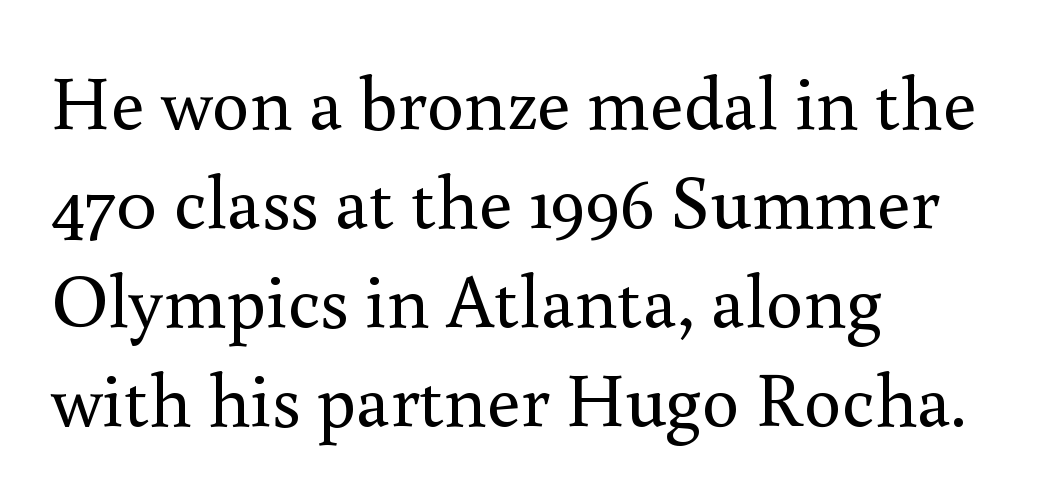
{"serif": "yes", "italic": "no", "bold": "no", "weight": "regular", "width": "normal", "stroke_contrast": "medium", "x_height": "small", "monospaced": "no", "underline": "no", "align": "left", "line_spacing": "normal", "line_spacing_ratio": 1.32, "letter_spacing": "normal", "letter_spacing_em": 0.0, "glyph_px": 75}
